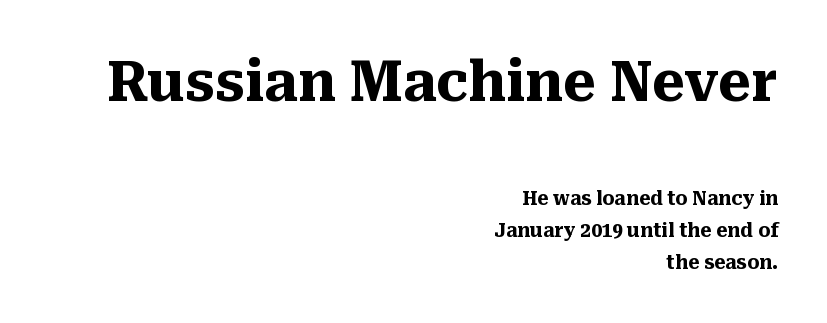
{"serif": "yes", "italic": "no", "bold": "yes", "weight": "heavy", "width": "normal", "stroke_contrast": "medium", "x_height": "medium", "monospaced": "no", "underline": "no", "align": "right", "line_spacing": "normal", "line_spacing_ratio": 1.67, "letter_spacing": "normal", "letter_spacing_em": 0.0, "larger_block": "first", "size_ratio": 2.95, "glyph_px": 56}
